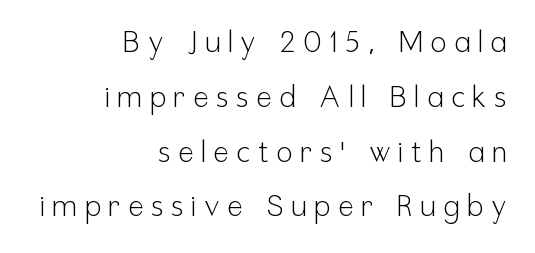
The image shows 29 px light, condensed sans-serif type, upright; set right-aligned, line spacing 1.89x, unusually wide letter spacing (+0.27 em), not underlined; low stroke contrast and a medium x-height.
